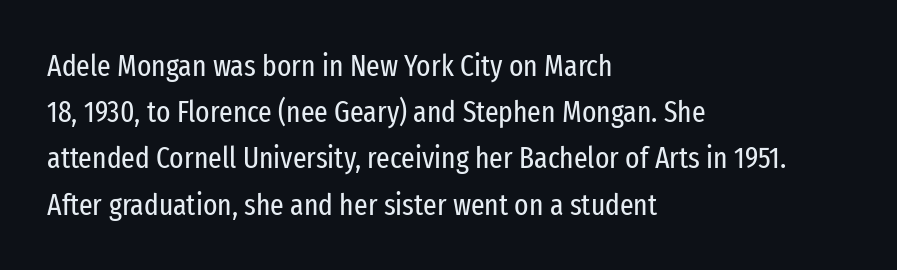
The image shows 30 px regular-weight, condensed sans-serif type, upright; set left-aligned, normal line spacing (1.54x), normal letter spacing, not underlined; low stroke contrast and a medium x-height.
